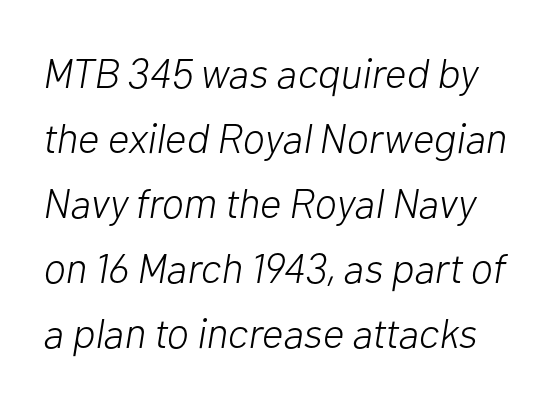
Q: Is the text bold? A: No.
Q: Is the text italic (slanted)? A: Yes, it leans right by about 10 degrees.
Q: Is the text underlined? A: No.
Q: Is the spacing between letters normal or unusually wide? A: Normal.
Q: Is the spacing between lines tight, normal or loose? A: Normal.
Q: Width (condensed, normal, or wide)? A: Normal.
Q: Stroke contrast? A: Low.
Q: x-height? A: Medium.
Q: Monospaced? A: No.
